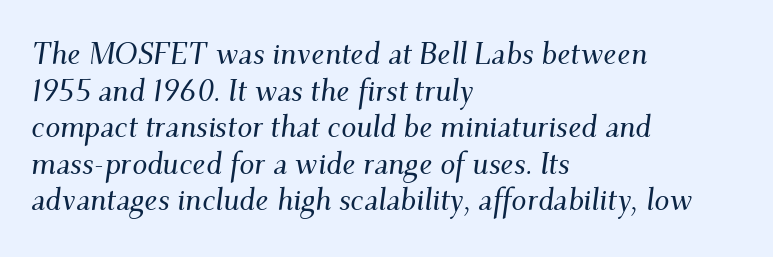
The image shows 30 px serif type, italic (leaning right); set left-aligned, line spacing 1.22x, normal letter spacing, not underlined; medium stroke contrast and a small x-height.
